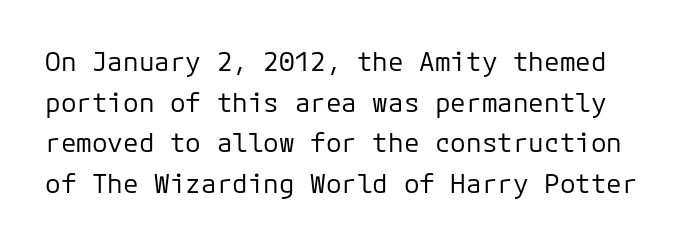
Q: Is the text bold? A: No.
Q: Is the text italic (slanted)? A: No, it is upright.
Q: Is the text underlined? A: No.
Q: Is the spacing between letters normal or unusually wide? A: Normal.
Q: Is the spacing between lines tight, normal or loose? A: Normal.
